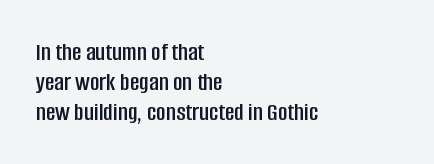
The image shows 26 px text type, upright; set left-aligned, tight line spacing (1.15x), normal letter spacing, not underlined.
